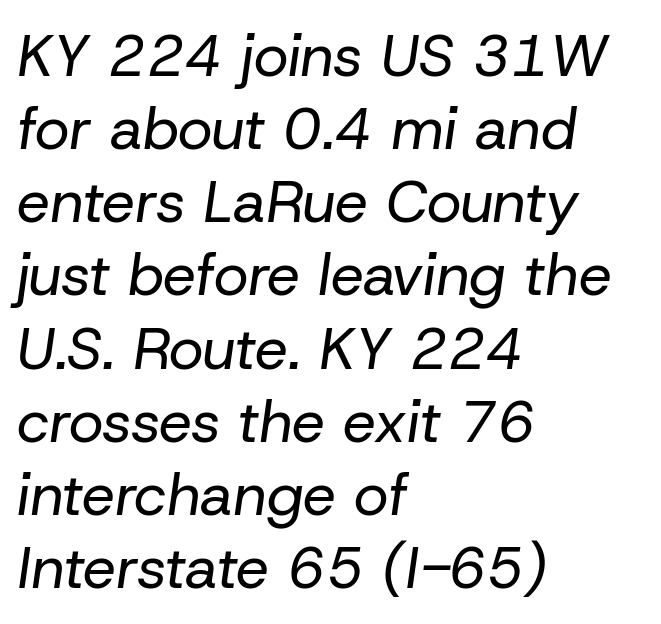
{"italic": "yes", "lean": "right", "slant_degrees": 8, "bold": "no", "weight": "regular", "width": "normal", "stroke_contrast": "low", "x_height": "medium", "monospaced": "no", "underline": "no", "align": "left", "line_spacing_ratio": 1.24, "letter_spacing": "normal", "letter_spacing_em": 0.0, "glyph_px": 59}
